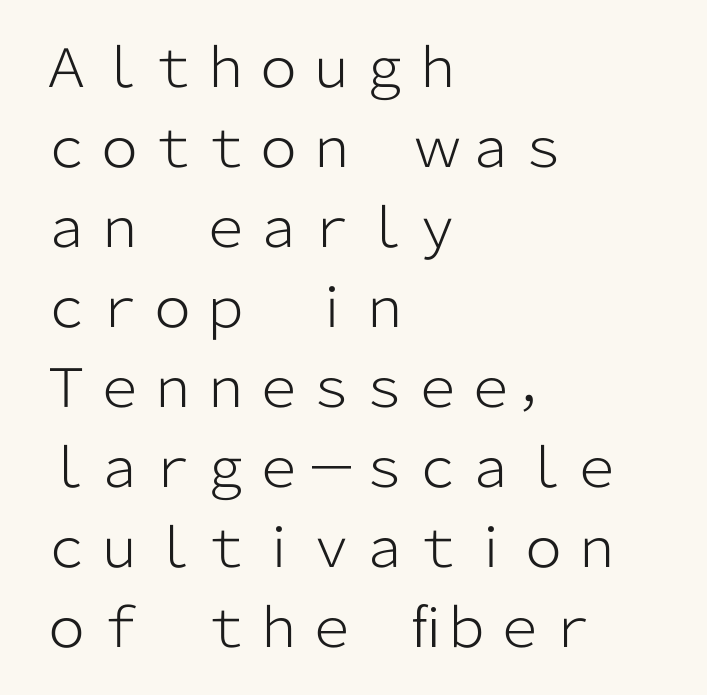
The image shows 53 px light sans-serif type, upright; set left-aligned, normal line spacing (1.51x), normal letter spacing, not underlined; low stroke contrast and a medium x-height.
